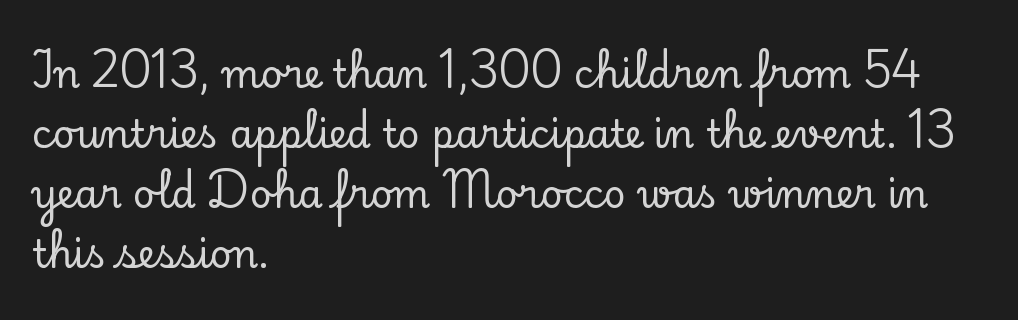
{"serif": "yes", "italic": "no", "width": "normal", "stroke_contrast": "low", "x_height": "small", "monospaced": "no", "underline": "no", "align": "left", "line_spacing": "normal", "line_spacing_ratio": 1.58, "letter_spacing": "normal", "letter_spacing_em": 0.0, "glyph_px": 38}
